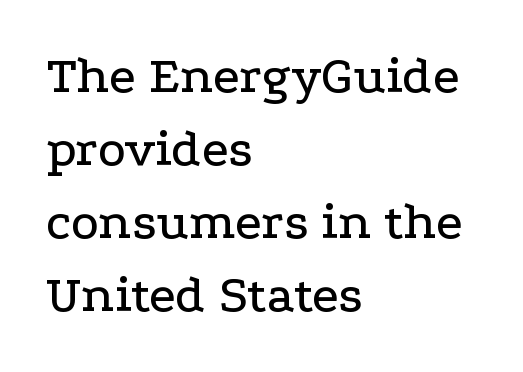
Q: Is the text italic (slanted)? A: No, it is upright.
Q: Is the typeface a serif or a sans-serif typeface? A: Serif.
Q: Is the text underlined? A: No.
Q: How is the paragraph aligned? A: Left-aligned.
Q: Is the spacing between letters normal or unusually wide? A: Normal.
Q: Is the spacing between lines tight, normal or loose? A: Normal.
Q: Width (condensed, normal, or wide)? A: Wide.
Q: Stroke contrast? A: Low.
Q: x-height? A: Medium.
Q: Monospaced? A: No.
